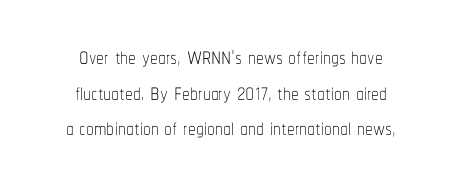
These glyphs show unthickened strokes, regular width or finer. Do the characters align in a grid? No, the font is proportional. These lines huddle together more closely than default settings would place them. The specimen omits any rule beneath the text block's lines. These lines stack symmetrically, like a column narrowing and widening about its center.
